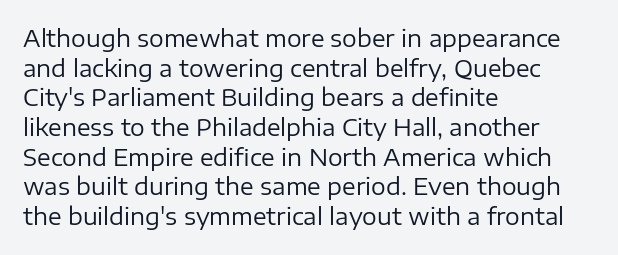
The lines sit at an ordinary, default distance from one another. The rag falls on the right side of this text block. The characters are drawn with everyday or finer stroke widths. Descender tails drop into unmarked territory.
